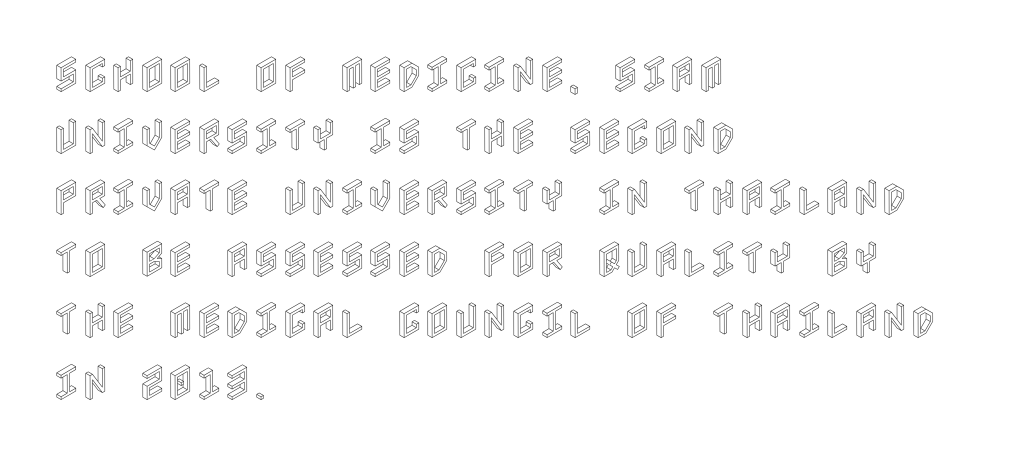
{"italic": "no", "width": "condensed", "x_height": "large", "underline": "no", "align": "left", "line_spacing": "normal", "line_spacing_ratio": 1.58, "letter_spacing": "normal", "letter_spacing_em": 0.0, "glyph_px": 39}
